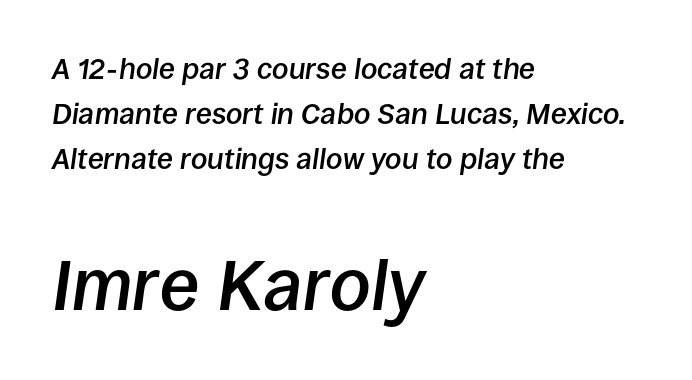
{"italic": "yes", "lean": "right", "slant_degrees": 8, "bold": "semi", "weight": "semibold", "width": "normal", "stroke_contrast": "low", "x_height": "large", "monospaced": "no", "underline": "no", "align": "left", "line_spacing": "normal", "line_spacing_ratio": 1.55, "letter_spacing": "normal", "letter_spacing_em": 0.0, "larger_block": "second", "size_ratio": 2.48, "glyph_px": 72}
